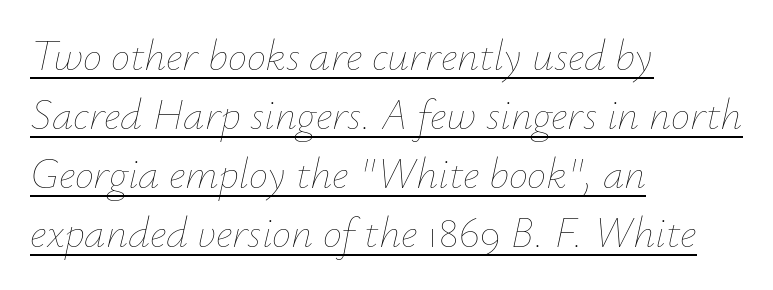
Think of a printed novel: that variable character pitch is what you see here. The rendering applies a slant to the glyphs. Is the stroke heavy? The answer is a plain regular-or-lighter. The passage shown stacks its lines at a standard gap. These lines keep a tight, regular rhythm from letter to letter. The paragraph has a hard left edge and a soft right edge.
